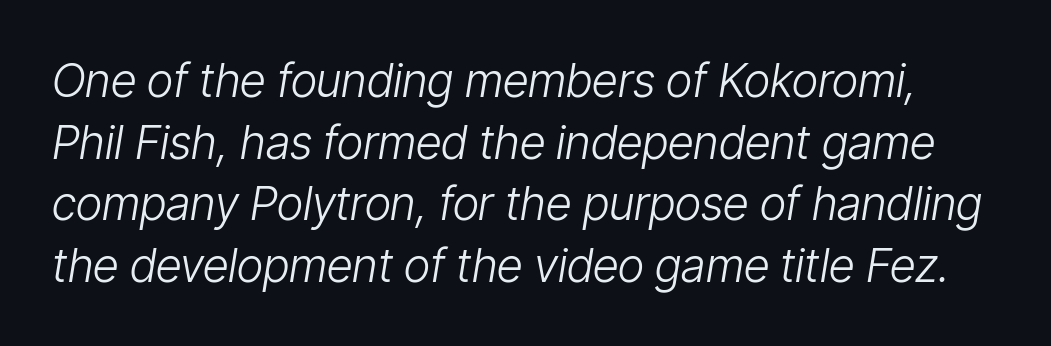
{"italic": "yes", "lean": "right", "slant_degrees": 9, "bold": "no", "weight": "light", "width": "condensed", "stroke_contrast": "low", "x_height": "medium", "monospaced": "no", "underline": "no", "line_spacing": "normal", "line_spacing_ratio": 1.34, "letter_spacing": "normal", "letter_spacing_em": 0.0, "glyph_px": 46}
